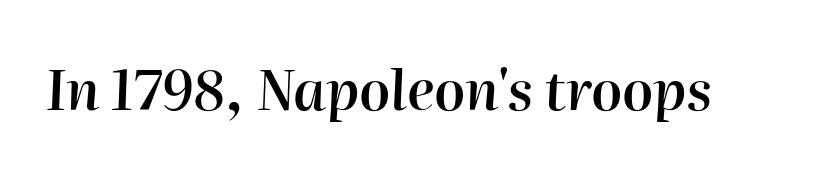
Q: Is the text bold? A: Semi-bold.
Q: Is the text italic (slanted)? A: Yes, it leans right by about 2 degrees.
Q: Is the text underlined? A: No.
Q: Is the spacing between letters normal or unusually wide? A: Normal.
Q: Width (condensed, normal, or wide)? A: Normal.
Q: Stroke contrast? A: High.
Q: x-height? A: Medium.
Q: Monospaced? A: No.
